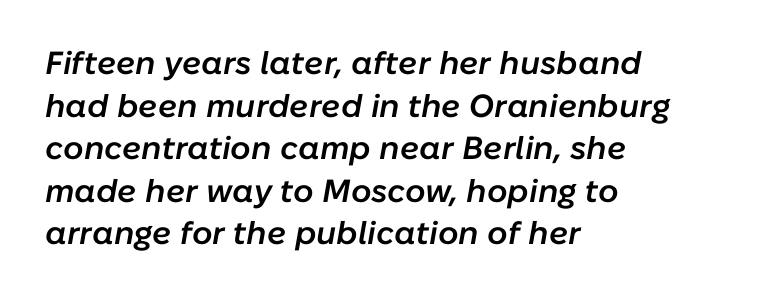
The image shows 32 px semibold type, italic (leaning right); set left-aligned, normal line spacing (1.33x), normal letter spacing, not underlined; low stroke contrast and a medium x-height.
